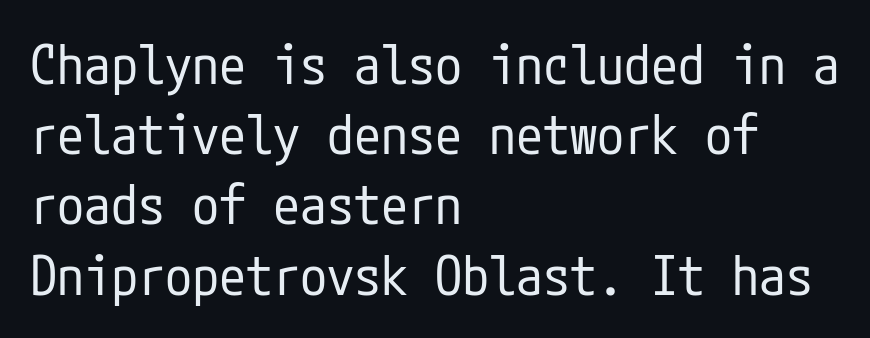
Q: Is the text bold? A: No.
Q: Is the text italic (slanted)? A: No, it is upright.
Q: Is the typeface a serif or a sans-serif typeface? A: Sans-serif.
Q: Is the text underlined? A: No.
Q: How is the paragraph aligned? A: Left-aligned.
Q: Is the spacing between letters normal or unusually wide? A: Normal.
Q: Is the spacing between lines tight, normal or loose? A: Normal.
Q: Width (condensed, normal, or wide)? A: Condensed.
Q: Stroke contrast? A: Low.
Q: x-height? A: Medium.
